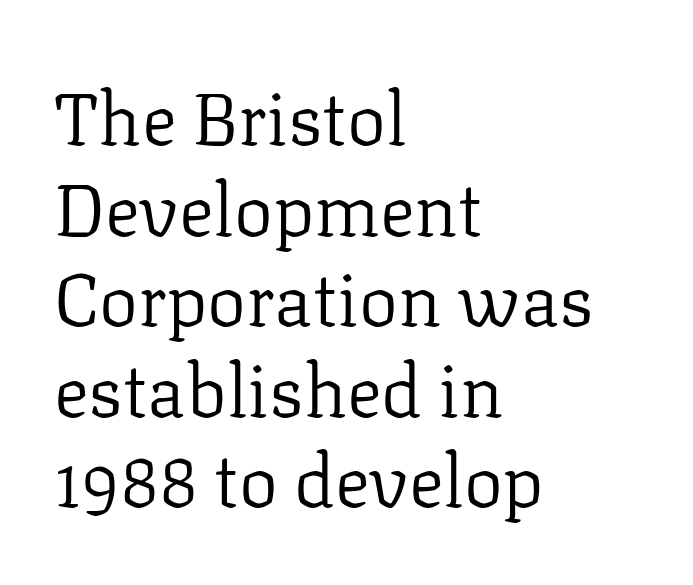
Q: Is the text bold? A: No.
Q: Is the text italic (slanted)? A: No, it is upright.
Q: Is the typeface a serif or a sans-serif typeface? A: Serif.
Q: Is the text underlined? A: No.
Q: How is the paragraph aligned? A: Left-aligned.
Q: Is the spacing between letters normal or unusually wide? A: Normal.
Q: Width (condensed, normal, or wide)? A: Normal.
Q: Stroke contrast? A: Low.
Q: x-height? A: Medium.
Q: Monospaced? A: No.
